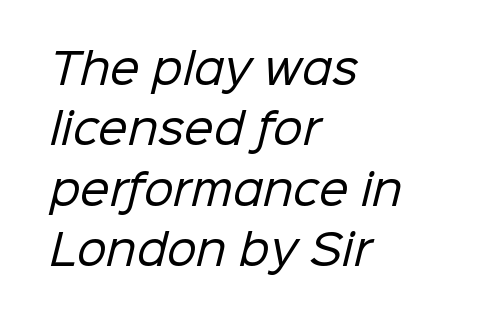
{"serif": "no", "bold": "no", "weight": "regular", "width": "normal", "stroke_contrast": "low", "x_height": "medium", "monospaced": "no", "underline": "no", "align": "left", "line_spacing": "normal", "line_spacing_ratio": 1.44, "letter_spacing": "normal", "letter_spacing_em": 0.0, "glyph_px": 42}
